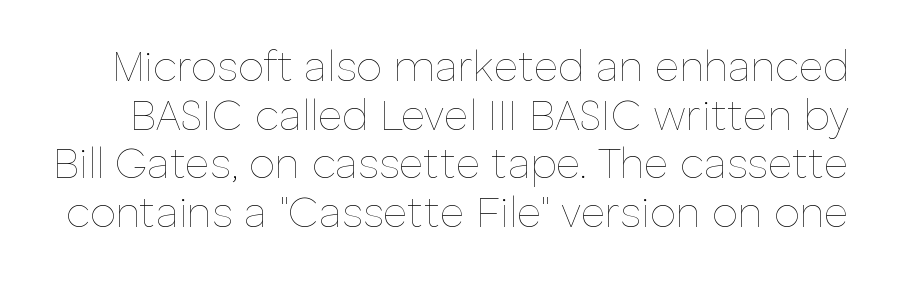
{"italic": "no", "bold": "no", "weight": "thin", "width": "normal", "stroke_contrast": "low", "x_height": "medium", "monospaced": "no", "underline": "no", "line_spacing_ratio": 1.16, "letter_spacing": "normal", "letter_spacing_em": 0.0, "glyph_px": 42}
